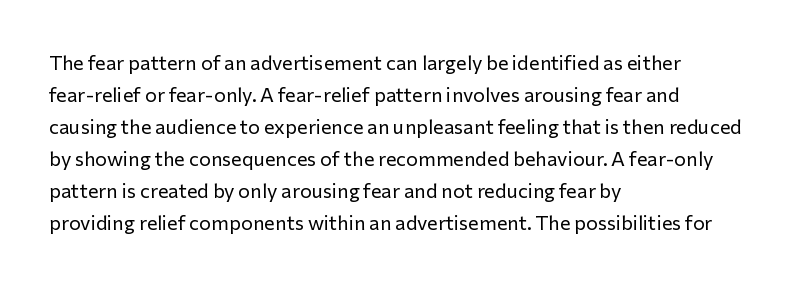
{"italic": "no", "bold": "no", "underline": "no", "align": "left", "line_spacing": "normal", "line_spacing_ratio": 1.6, "letter_spacing": "normal", "letter_spacing_em": 0.0, "glyph_px": 20}
